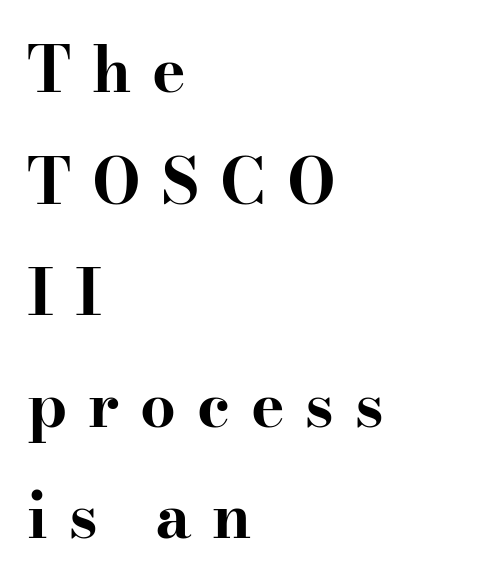
Short note: letters widely spaced. The foot of each line stays bare and open. Note: serifs present on the glyphs. Alignment: flush left.
